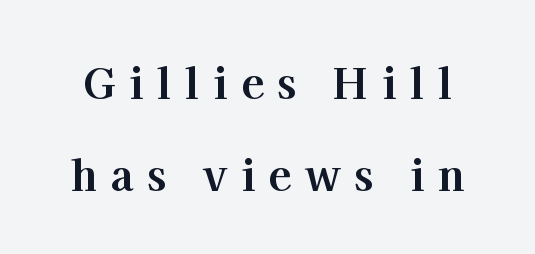
Note the varied advance widths — an 'i' is clearly narrower than an 'm'. The type sits square on the baseline with zero lean. These lines carry a lot of weight — the face is fully bold. The glyphs are unaccompanied by any horizontal stroke below them.
